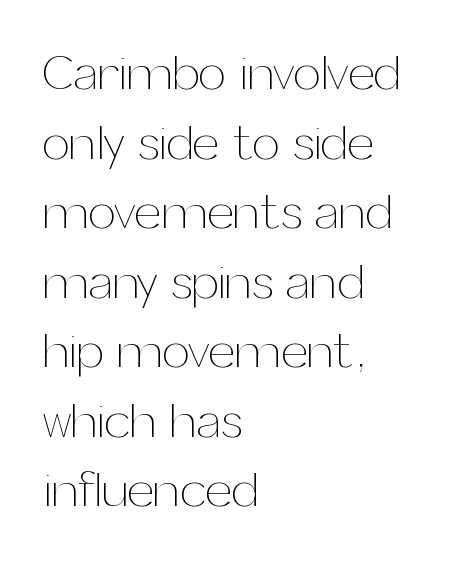
{"italic": "no", "bold": "no", "weight": "thin", "width": "normal", "stroke_contrast": "medium", "x_height": "medium", "monospaced": "no", "underline": "no", "align": "left", "line_spacing": "normal", "line_spacing_ratio": 1.42, "letter_spacing": "normal", "letter_spacing_em": 0.0, "glyph_px": 49}
